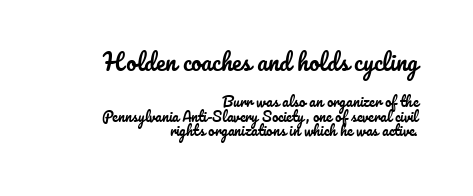
The image shows 23 px text type; set right-aligned, tight line spacing (1.03x), normal letter spacing, not underlined; the first (top) block is 1.64x larger.
